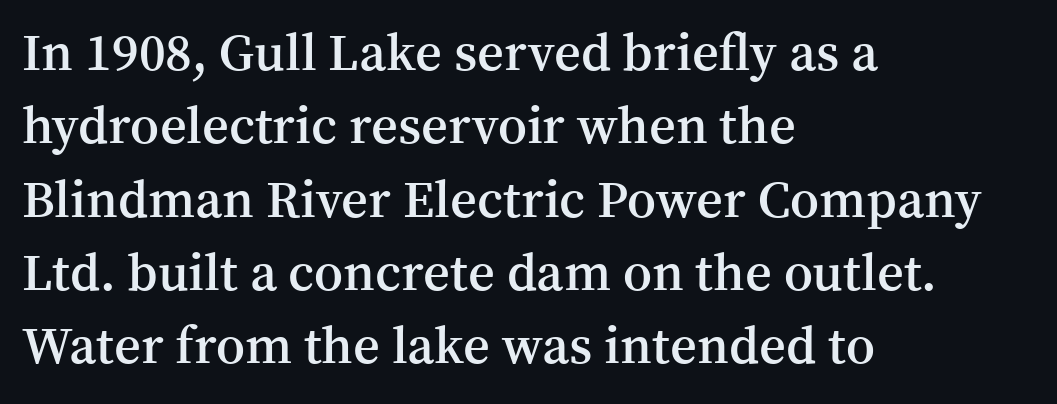
The image shows 52 px semibold serif type, upright; set left-aligned, normal line spacing (1.41x), normal letter spacing, not underlined; medium stroke contrast and a medium x-height.
